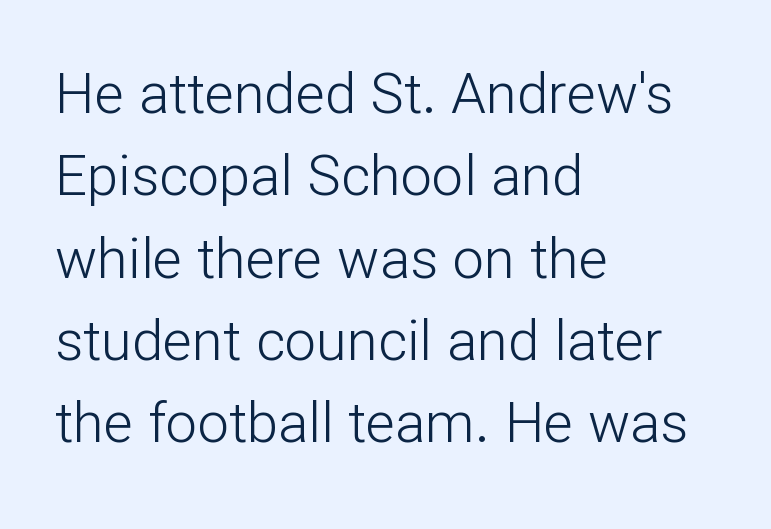
The image shows 56 px light sans-serif type, upright; set left-aligned, normal line spacing (1.47x), normal letter spacing, not underlined; low stroke contrast and a medium x-height.
